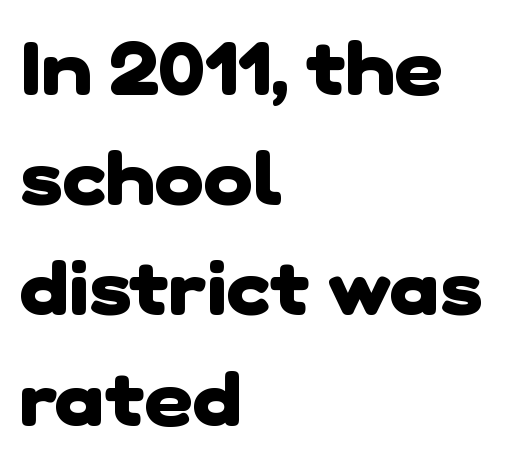
How are the letters spaced? Ordinarily, with no added tracking. Spacing verdict: proportional, widths tailored to each character. You can tell from the bare stems that sans-serif type was used. Normally led — the rows are evenly, conventionally spaced. Reading down the block, your eye returns to a fixed left position each line. Typographic density is high because the face is bold.
